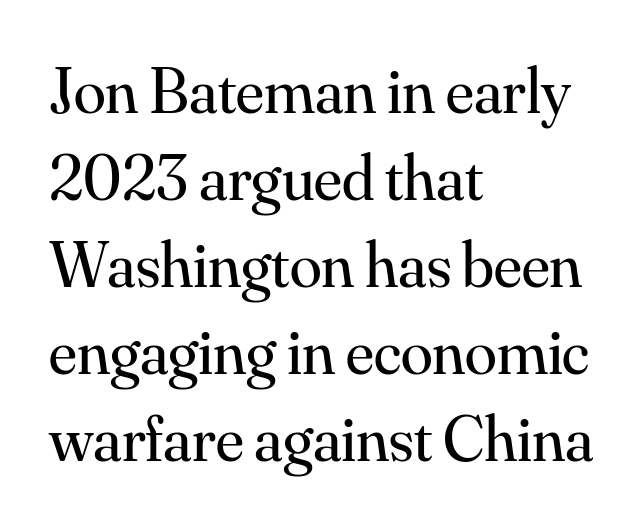
Q: Is the text bold? A: No.
Q: Is the text italic (slanted)? A: No, it is upright.
Q: Is the typeface a serif or a sans-serif typeface? A: Serif.
Q: Is the text underlined? A: No.
Q: How is the paragraph aligned? A: Left-aligned.
Q: Is the spacing between letters normal or unusually wide? A: Normal.
Q: Is the spacing between lines tight, normal or loose? A: Normal.
Q: Width (condensed, normal, or wide)? A: Normal.
Q: Stroke contrast? A: Medium.
Q: x-height? A: Small.
Q: Monospaced? A: No.
